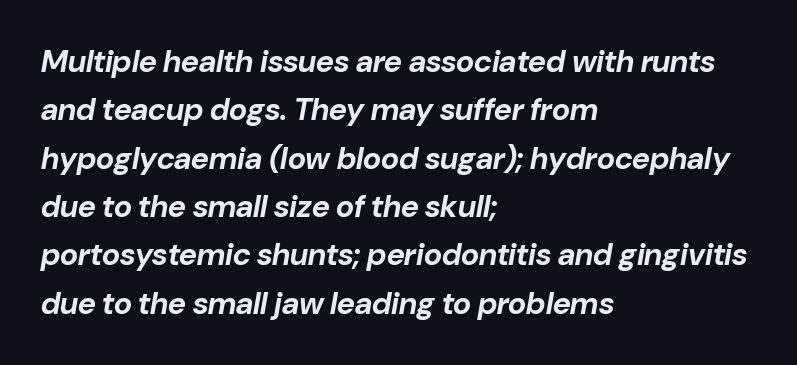
The image shows 31 px bold type, italic (leaning right); set left-aligned, normal line spacing (1.56x), normal letter spacing, not underlined; low stroke contrast and a medium x-height.
